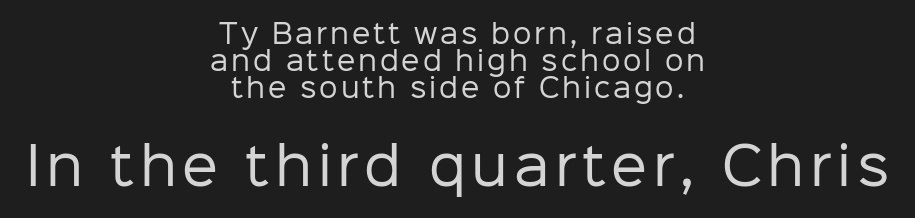
Descender tails drop into unmarked territory. Regarding serifs, this sample does without them. Is this a heavy cut? Hardly; it is regular or lighter. The rendering enlarges the type as you move from the upper chunk to the lower. Line starts and ends both wander, symmetrically. Honestly, the rows look squashed on top of each other.
